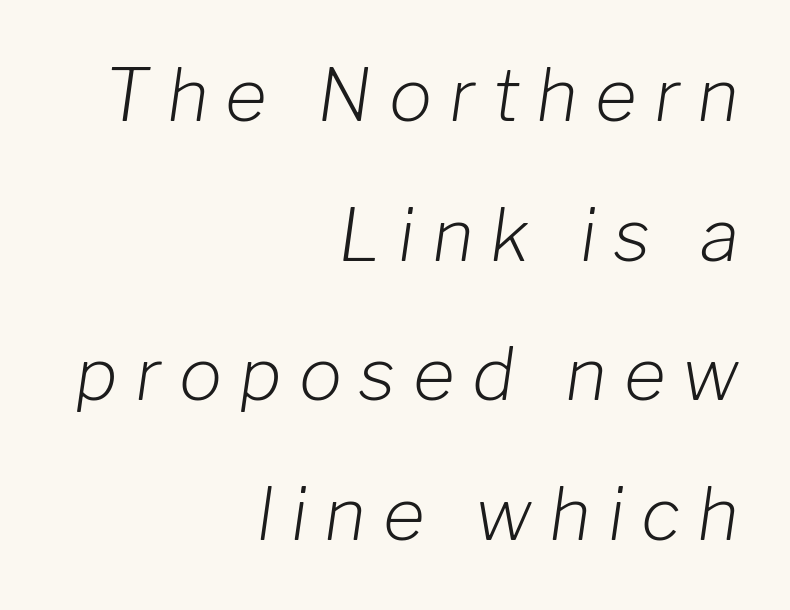
The image shows 72 px light type, italic (leaning right); set right-aligned, loose line spacing (1.94x), unusually wide letter spacing (+0.24 em), not underlined; low stroke contrast and a medium x-height.
